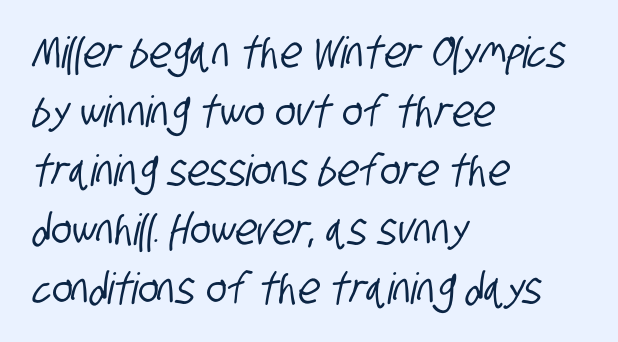
The image shows 43 px condensed sans-serif type; set left-aligned, normal line spacing (1.37x), normal letter spacing, not underlined; low stroke contrast and a large x-height.
